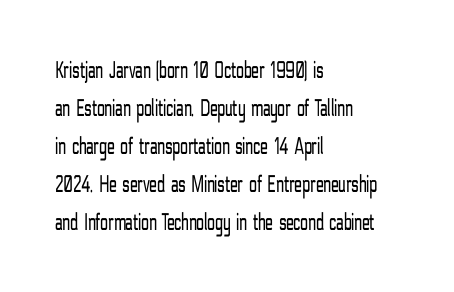
The font's upright variant was chosen for this text. The specimen omits any rule beneath the text block's lines. All the whitespace from short lines collects on the right. Tracking here is standard; glyphs follow each other at the usual distance.
